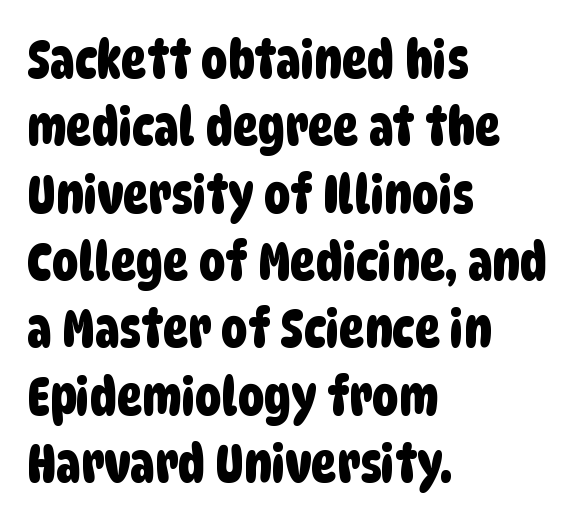
{"serif": "no", "width": "condensed", "stroke_contrast": "low", "x_height": "large", "monospaced": "no", "underline": "no", "align": "left", "line_spacing": "normal", "line_spacing_ratio": 1.27, "letter_spacing": "normal", "letter_spacing_em": 0.0, "glyph_px": 53}
